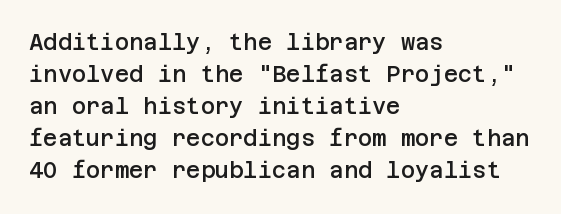
{"italic": "no", "bold": "semi", "underline": "no", "align": "left", "line_spacing": "normal", "line_spacing_ratio": 1.46, "letter_spacing": "normal", "letter_spacing_em": 0.0, "glyph_px": 22}
